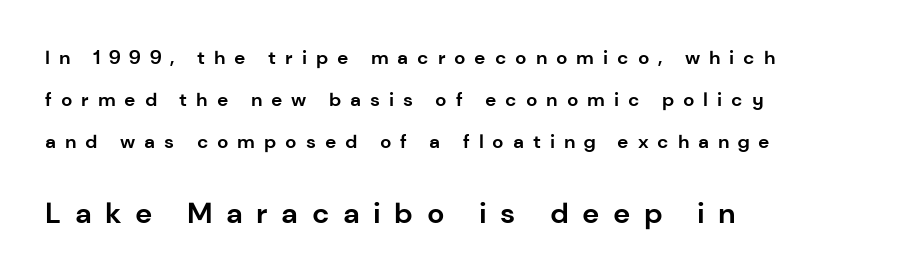
The image shows 29 px bold sans-serif type, upright; set left-aligned, loose line spacing (2.2x), unusually wide letter spacing (+0.47 em), not underlined; the second (bottom) block is 1.53x larger; low stroke contrast and a medium x-height.
